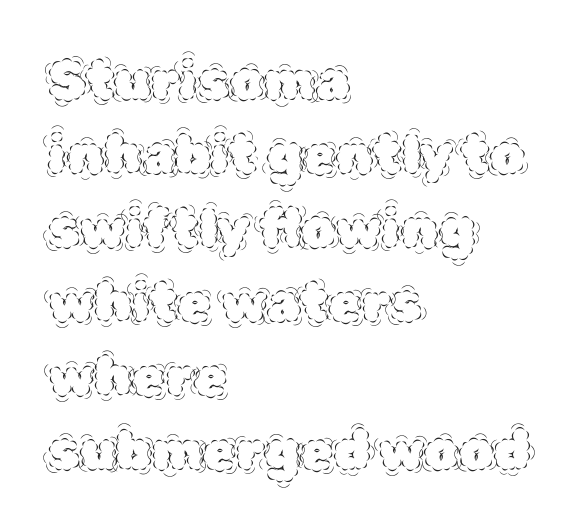
The image shows 54 px thin type, upright; set left-aligned, normal line spacing (1.37x), normal letter spacing, not underlined; a large x-height.
